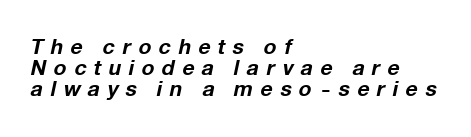
{"italic": "yes", "lean": "right", "slant_degrees": 12, "bold": "yes", "underline": "no", "align": "left", "line_spacing": "tight", "line_spacing_ratio": 1.01, "letter_spacing": "wide", "letter_spacing_em": 0.36, "glyph_px": 21}
